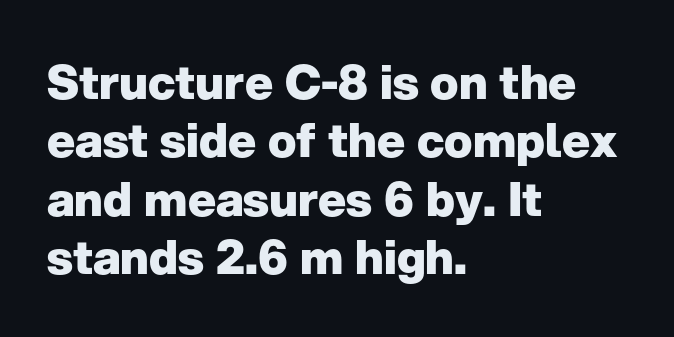
Q: Is the text bold? A: Yes.
Q: Is the text italic (slanted)? A: No, it is upright.
Q: Is the typeface a serif or a sans-serif typeface? A: Sans-serif.
Q: Is the text underlined? A: No.
Q: How is the paragraph aligned? A: Left-aligned.
Q: Is the spacing between letters normal or unusually wide? A: Normal.
Q: Width (condensed, normal, or wide)? A: Normal.
Q: Stroke contrast? A: Low.
Q: x-height? A: Medium.
Q: Monospaced? A: No.
